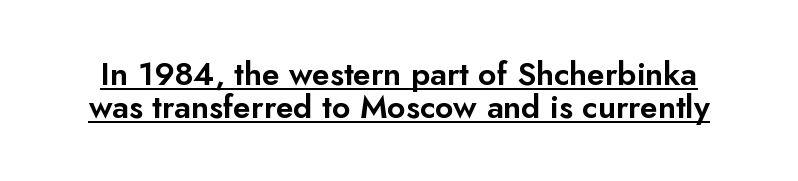
The image shows 32 px sans-serif type, upright; set tight line spacing (1.04x), normal letter spacing, underlined; low stroke contrast and a small x-height.
